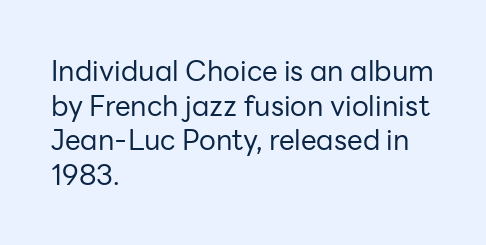
Weight: in the light-to-regular range. The designer went with a sans here, leaving each stem footless. Descenders are the only things crossing below the line. Line starts are locked; line ends wander.
